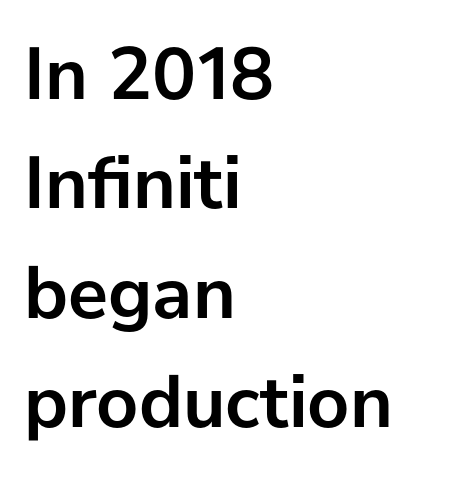
{"serif": "no", "italic": "no", "bold": "yes", "weight": "semibold", "width": "normal", "stroke_contrast": "low", "x_height": "medium", "monospaced": "no", "underline": "no", "align": "left", "line_spacing": "normal", "line_spacing_ratio": 1.46, "letter_spacing": "normal", "letter_spacing_em": 0.0, "glyph_px": 75}
